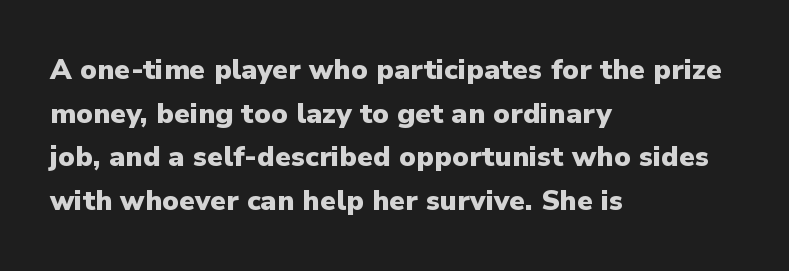
Q: Is the text bold? A: Yes.
Q: Is the text italic (slanted)? A: No, it is upright.
Q: Is the typeface a serif or a sans-serif typeface? A: Sans-serif.
Q: Is the text underlined? A: No.
Q: How is the paragraph aligned? A: Left-aligned.
Q: Is the spacing between letters normal or unusually wide? A: Normal.
Q: Is the spacing between lines tight, normal or loose? A: Normal.
Q: Width (condensed, normal, or wide)? A: Normal.
Q: Stroke contrast? A: Low.
Q: x-height? A: Medium.
Q: Monospaced? A: No.
